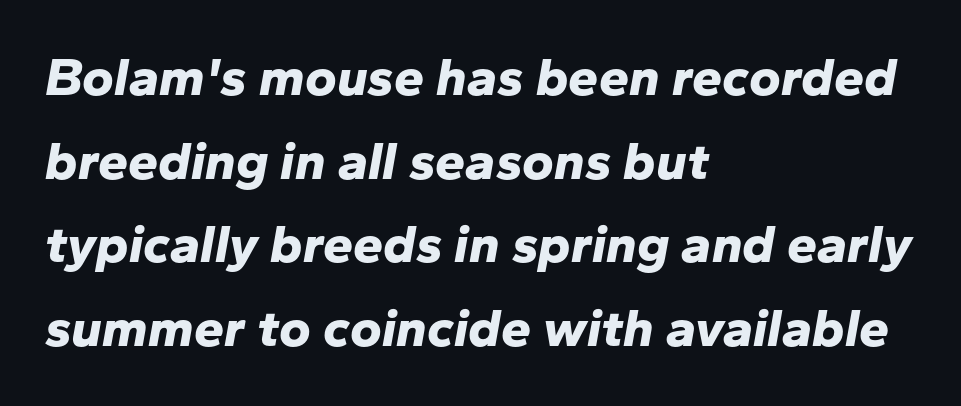
Is the block centered? No — it sits flush against the left margin. On the weight axis this lands at bold, roughly 700. Summary of vertical rhythm: regular, with standard interline spacing. Tracking value appears to be zero — textbook default spacing. There's an unmistakable incline to the writing here.
